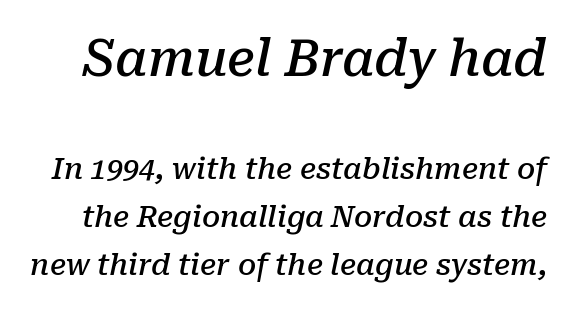
The image shows 50 px semibold serif type, italic (leaning right); set normal line spacing (1.66x), normal letter spacing, not underlined; the first (top) block is 1.72x larger; low stroke contrast and a medium x-height.
